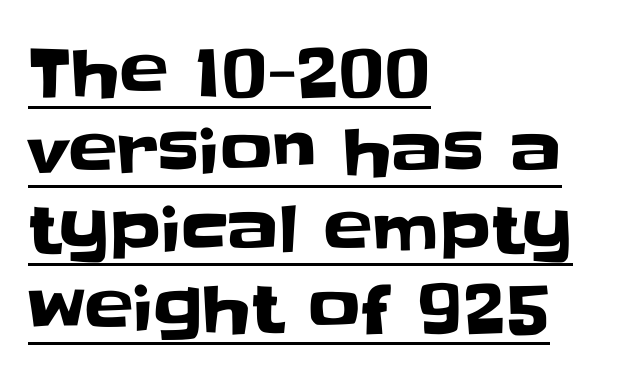
Q: Is the text italic (slanted)? A: No, it is upright.
Q: Is the typeface a serif or a sans-serif typeface? A: Sans-serif.
Q: Is the text underlined? A: Yes.
Q: How is the paragraph aligned? A: Left-aligned.
Q: Is the spacing between letters normal or unusually wide? A: Normal.
Q: Width (condensed, normal, or wide)? A: Normal.
Q: Stroke contrast? A: Low.
Q: x-height? A: Large.
Q: Monospaced? A: No.
